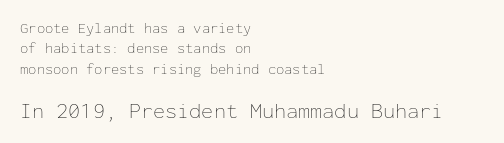
Q: Is the text bold? A: No.
Q: Is the text italic (slanted)? A: No, it is upright.
Q: Is the text underlined? A: No.
Q: How is the paragraph aligned? A: Left-aligned.
Q: Is the spacing between letters normal or unusually wide? A: Normal.
Q: Is the spacing between lines tight, normal or loose? A: Normal.
Q: Which block of text is set in a larger size, the first (top) or the second (bottom)? A: The second (bottom) one.
